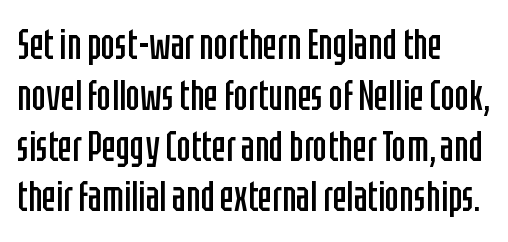
Q: Is the text bold? A: No.
Q: Is the text italic (slanted)? A: No, it is upright.
Q: Is the typeface a serif or a sans-serif typeface? A: Sans-serif.
Q: Is the text underlined? A: No.
Q: How is the paragraph aligned? A: Left-aligned.
Q: Is the spacing between letters normal or unusually wide? A: Normal.
Q: Width (condensed, normal, or wide)? A: Condensed.
Q: Stroke contrast? A: Low.
Q: x-height? A: Large.
Q: Monospaced? A: No.
